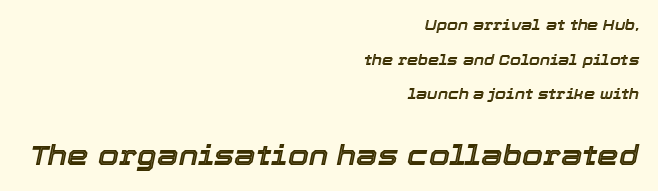
The image shows 27 px text type, italic (leaning right); set right-aligned, loose line spacing (2.47x), normal letter spacing, not underlined; the second (bottom) block is 1.93x larger.
